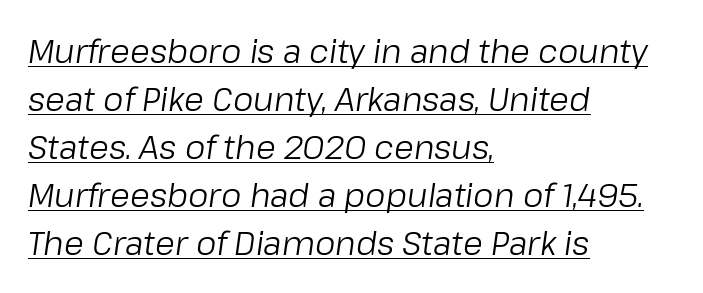
Each letter keeps its own natural width here, so spacing adapts to shape. The passage shown has conventional tracking throughout. Posture: slanted. Nothing heavy about these letters — not bold at all. All the whitespace from short lines collects on the right. Vertically, the passage feels balanced, rows spaced as you'd expect.
